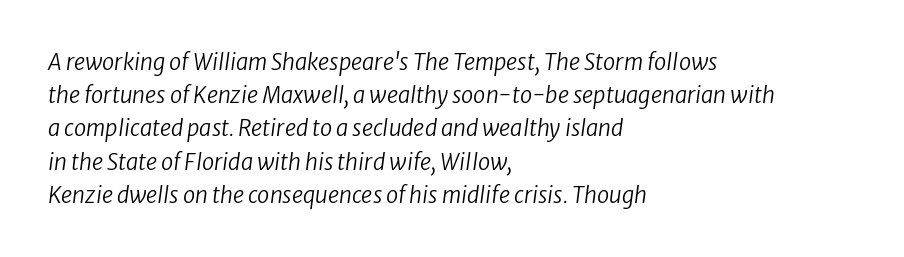
Q: Is the text bold? A: No.
Q: Is the text underlined? A: No.
Q: How is the paragraph aligned? A: Left-aligned.
Q: Is the spacing between letters normal or unusually wide? A: Normal.
Q: Is the spacing between lines tight, normal or loose? A: Normal.
